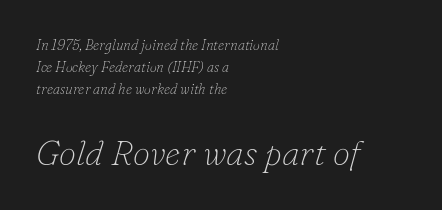
Q: Is the text bold? A: No.
Q: Is the text italic (slanted)? A: Yes, it leans right by about 16 degrees.
Q: Is the typeface a serif or a sans-serif typeface? A: Serif.
Q: Is the text underlined? A: No.
Q: How is the paragraph aligned? A: Left-aligned.
Q: Is the spacing between letters normal or unusually wide? A: Normal.
Q: Is the spacing between lines tight, normal or loose? A: Normal.
Q: Which block of text is set in a larger size, the first (top) or the second (bottom)? A: The second (bottom) one.
Q: Width (condensed, normal, or wide)? A: Normal.
Q: Stroke contrast? A: Low.
Q: x-height? A: Small.
Q: Monospaced? A: No.
